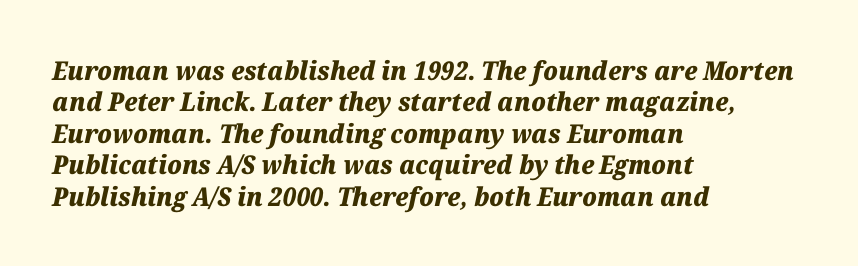
Q: Is the text bold? A: Yes.
Q: Is the text italic (slanted)? A: Yes, it leans right by about 12 degrees.
Q: Is the text underlined? A: No.
Q: How is the paragraph aligned? A: Left-aligned.
Q: Is the spacing between letters normal or unusually wide? A: Normal.
